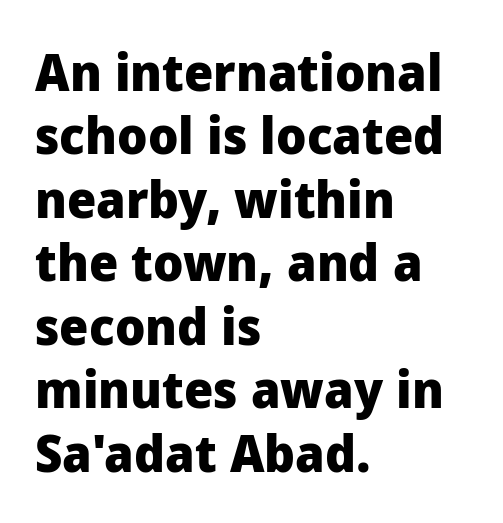
{"serif": "no", "italic": "no", "bold": "yes", "weight": "heavy", "width": "normal", "stroke_contrast": "low", "x_height": "medium", "monospaced": "no", "underline": "no", "align": "left", "line_spacing_ratio": 1.22, "letter_spacing": "normal", "letter_spacing_em": 0.0, "glyph_px": 52}
